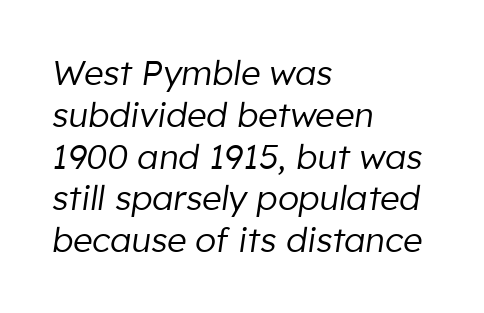
The image shows 34 px regular-weight type, italic (leaning right); set left-aligned, line spacing 1.23x, normal letter spacing, not underlined; low stroke contrast and a medium x-height.
